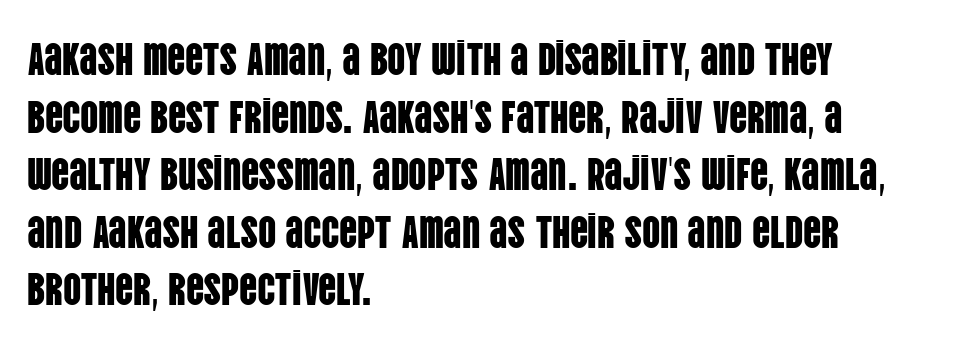
Q: Is the text italic (slanted)? A: No, it is upright.
Q: Is the typeface a serif or a sans-serif typeface? A: Sans-serif.
Q: Is the text underlined? A: No.
Q: How is the paragraph aligned? A: Left-aligned.
Q: Is the spacing between letters normal or unusually wide? A: Normal.
Q: Is the spacing between lines tight, normal or loose? A: Normal.
Q: Width (condensed, normal, or wide)? A: Condensed.
Q: Stroke contrast? A: Low.
Q: x-height? A: Large.
Q: Monospaced? A: No.
